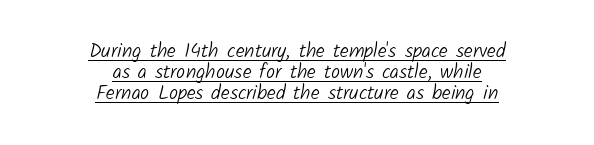
{"bold": "no", "underline": "yes", "align": "center", "line_spacing": "tight", "line_spacing_ratio": 1.05, "letter_spacing": "normal", "letter_spacing_em": 0.0, "glyph_px": 20}
